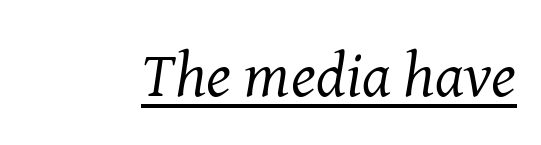
{"serif": "yes", "italic": "yes", "lean": "right", "slant_degrees": 8, "bold": "no", "weight": "regular", "width": "normal", "stroke_contrast": "medium", "x_height": "medium", "monospaced": "no", "underline": "yes", "letter_spacing": "normal", "letter_spacing_em": 0.0, "glyph_px": 64}
